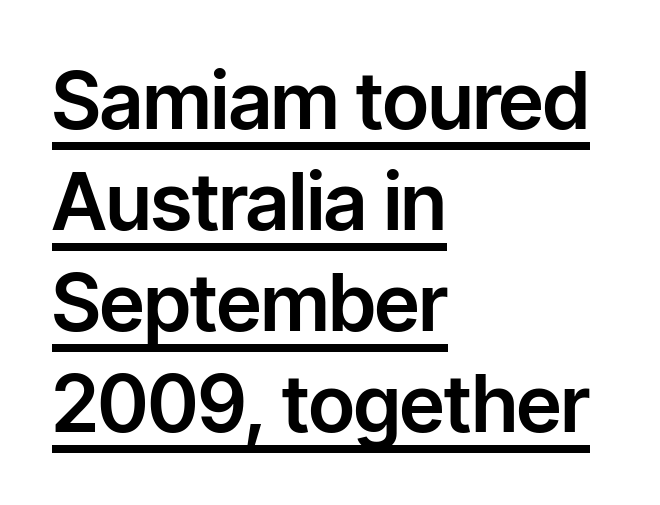
The typesetter chose a ragged-right arrangement here. Descenders here cross a horizontal rule under the line. Observe the absence of serifs on each vertical stroke in this sample. The passage shown is typed in a proportional face where columns would drift. A typesetter would call this zero additional tracking. Vertical strokes here are truly vertical.
